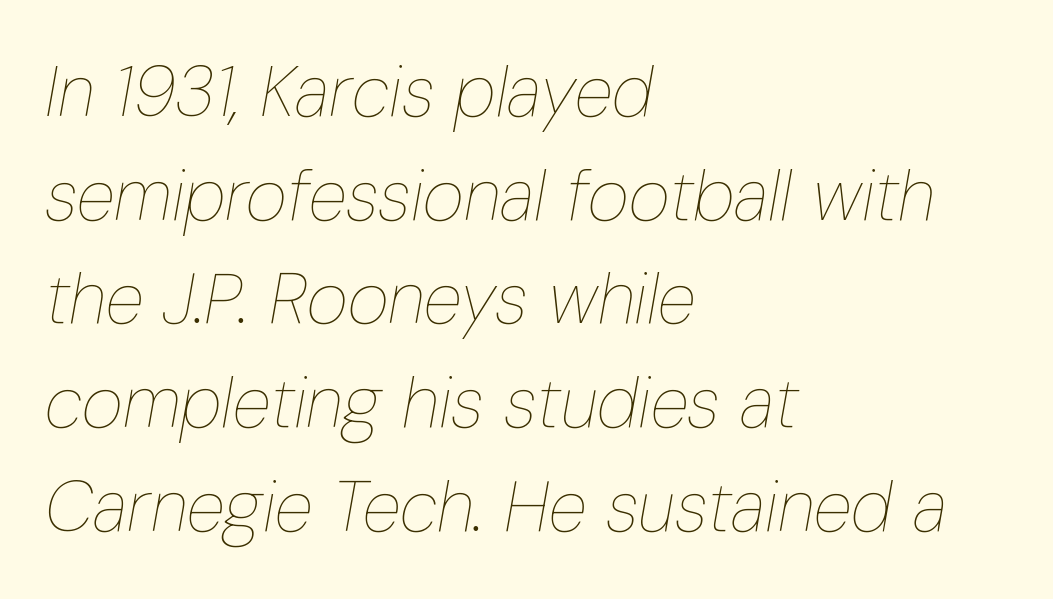
The space directly below the letters is spotless. The strokes carry an ordinary text weight at most. There is no visible air inserted between adjacent glyphs. Summary of vertical rhythm: regular, with standard interline spacing. The specimen reads as italic at a glance. A typesetter would call this proportional, since set widths differ per character.
